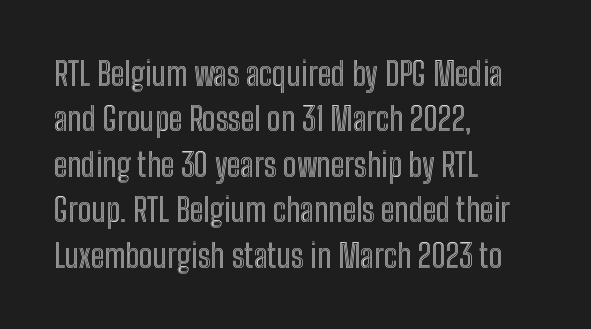
The image shows 32 px condensed type, upright; set left-aligned, normal line spacing (1.42x), normal letter spacing, not underlined; a medium x-height.
